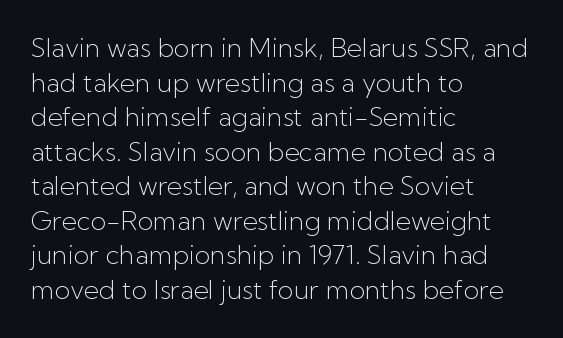
No chunkiness to these letters — they're not bold. A classic flush-left, rag-right setting is used for this passage. One glance says typical: line gaps are just what's usual. The letters sit at their default tracking, neither squeezed nor spread.
